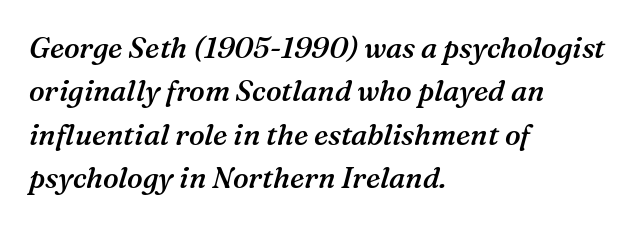
{"serif": "yes", "italic": "yes", "lean": "right", "slant_degrees": 16, "bold": "semi", "weight": "semibold", "width": "normal", "stroke_contrast": "medium", "x_height": "medium", "monospaced": "no", "underline": "no", "align": "left", "line_spacing": "normal", "line_spacing_ratio": 1.5, "letter_spacing": "normal", "letter_spacing_em": 0.0, "glyph_px": 29}
